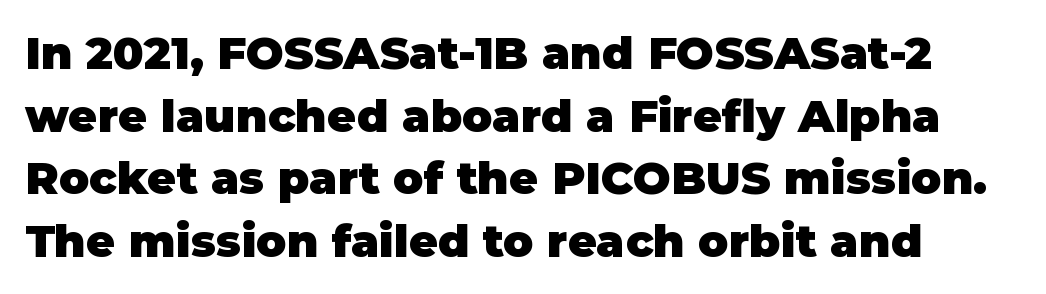
The image shows 45 px heavy sans-serif type, upright; set normal line spacing (1.39x), normal letter spacing, not underlined; low stroke contrast and a large x-height.
